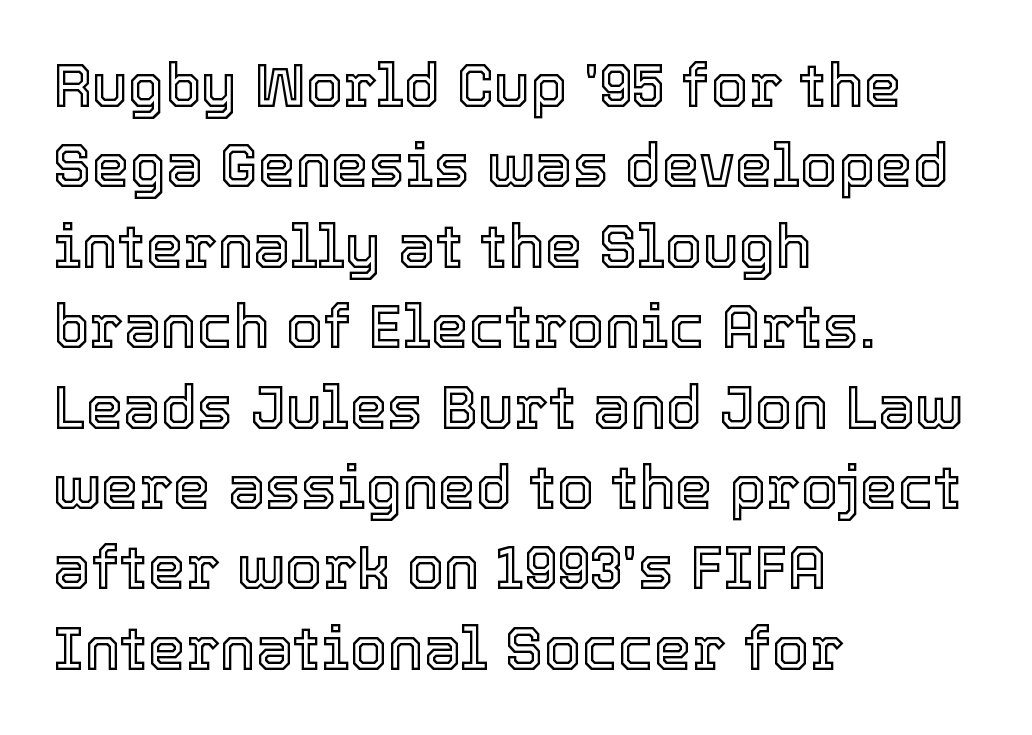
The paragraph has a hard left edge and a soft right edge. Each new line begins a customary step beneath the previous one. A clean baseline with only descenders dipping below it. Character widths vary here, with narrow letters taking less room than wide ones. Default kerning and tracking; the words read as compact shapes.
